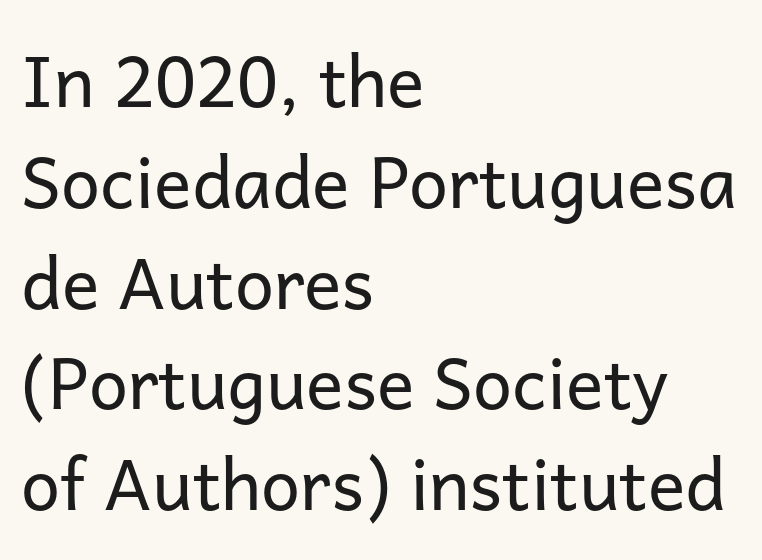
Q: Is the text bold? A: No.
Q: Is the text italic (slanted)? A: No, it is upright.
Q: Is the typeface a serif or a sans-serif typeface? A: Sans-serif.
Q: Is the text underlined? A: No.
Q: How is the paragraph aligned? A: Left-aligned.
Q: Is the spacing between letters normal or unusually wide? A: Normal.
Q: Is the spacing between lines tight, normal or loose? A: Normal.
Q: Width (condensed, normal, or wide)? A: Normal.
Q: Stroke contrast? A: Low.
Q: x-height? A: Medium.
Q: Monospaced? A: No.
